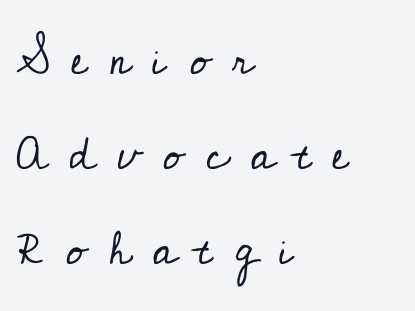
Each new line begins a long way beneath the previous one. Words appear elongated and porous because spacing is wide. Is the block centered? No — it sits flush against the left margin. Nobody drew a line under any word here.
